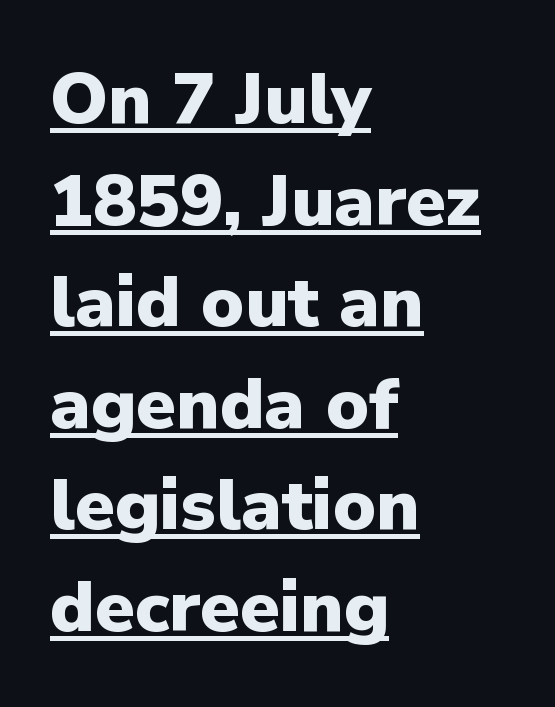
The rendering keeps characters at their native spacing. Is this a fixed-width face? No — the glyphs have proportional, varying widths. Thick stems and heavy bowls — unmistakably bold. What kind of face is this? One without serifs — a sans. This is roman type, the default non-slanted kind.
